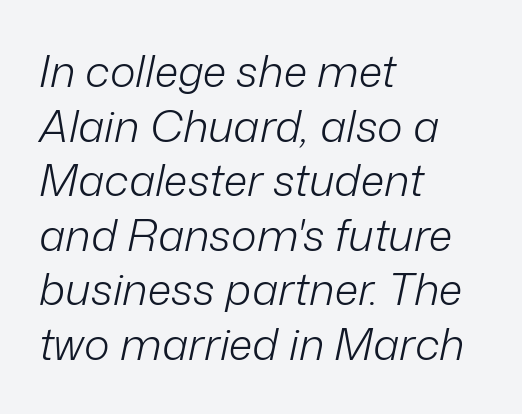
{"italic": "yes", "lean": "right", "slant_degrees": 12, "bold": "no", "weight": "light", "width": "normal", "stroke_contrast": "low", "x_height": "medium", "monospaced": "no", "underline": "no", "align": "left", "line_spacing_ratio": 1.24, "letter_spacing": "normal", "letter_spacing_em": 0.0, "glyph_px": 44}
